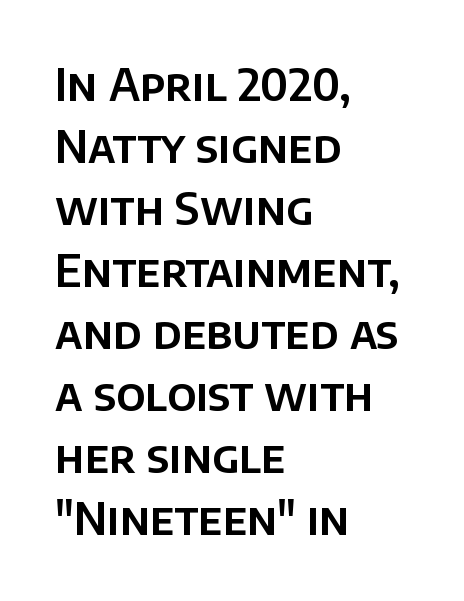
These lines keep a tight, regular rhythm from letter to letter. The string is rendered with underlining switched off. Think of a printed novel: that variable character pitch is what you see here. A typesetter would mark this as roman, not italic.
